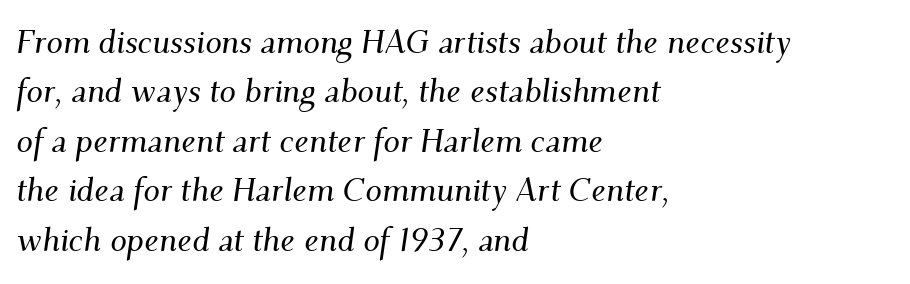
{"serif": "yes", "italic": "yes", "lean": "right", "slant_degrees": 9, "width": "normal", "stroke_contrast": "medium", "x_height": "small", "monospaced": "no", "underline": "no", "align": "left", "line_spacing": "normal", "line_spacing_ratio": 1.5, "letter_spacing": "normal", "letter_spacing_em": 0.0, "glyph_px": 33}
